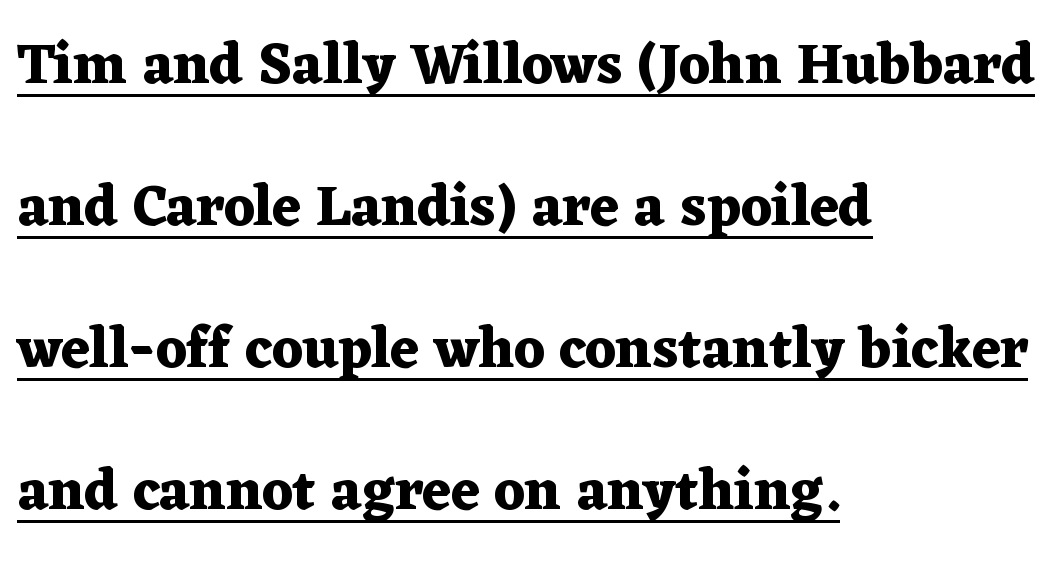
{"serif": "yes", "italic": "no", "bold": "yes", "weight": "heavy", "width": "wide", "stroke_contrast": "medium", "x_height": "medium", "monospaced": "no", "underline": "yes", "align": "left", "line_spacing": "loose", "line_spacing_ratio": 2.49, "letter_spacing": "normal", "letter_spacing_em": 0.0, "glyph_px": 57}
